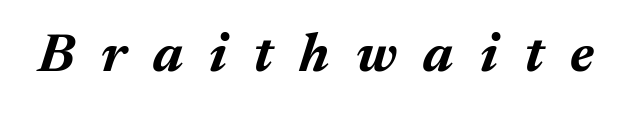
The image shows 55 px bold type, italic (leaning right); set unusually wide letter spacing (+0.48 em), not underlined; medium stroke contrast and a medium x-height.
